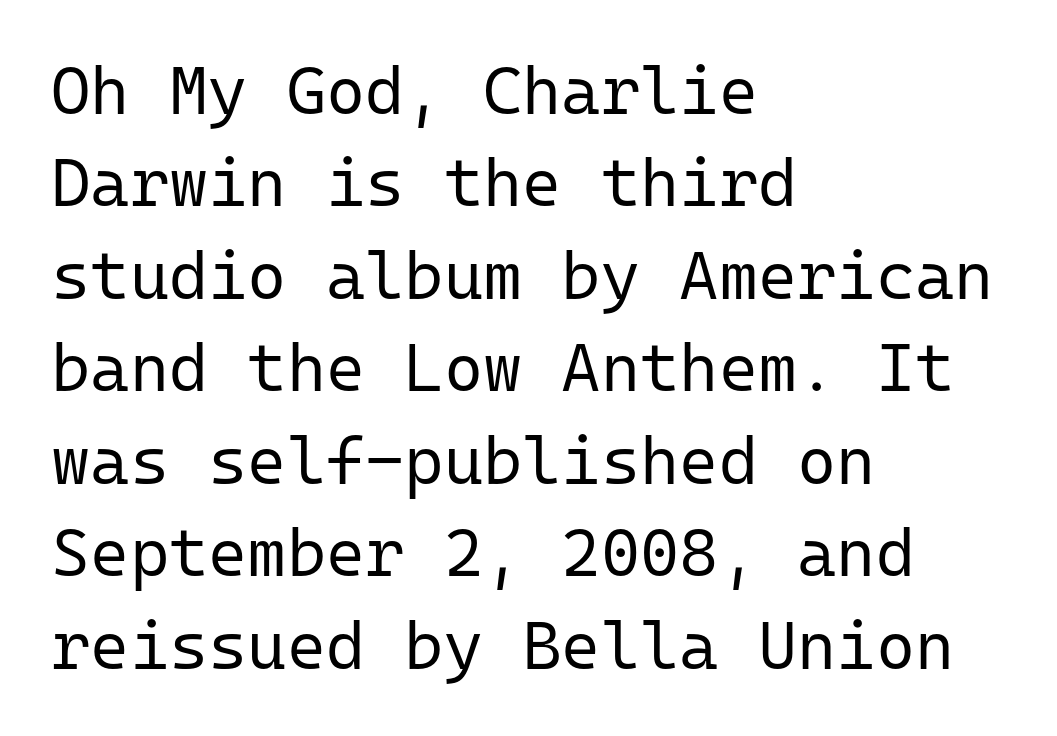
Q: Is the text bold? A: No.
Q: Is the text italic (slanted)? A: No, it is upright.
Q: Is the typeface a serif or a sans-serif typeface? A: Sans-serif.
Q: Is the text underlined? A: No.
Q: How is the paragraph aligned? A: Left-aligned.
Q: Is the spacing between letters normal or unusually wide? A: Normal.
Q: Is the spacing between lines tight, normal or loose? A: Normal.
Q: Width (condensed, normal, or wide)? A: Normal.
Q: Stroke contrast? A: Low.
Q: x-height? A: Medium.
Q: Monospaced? A: Yes.
